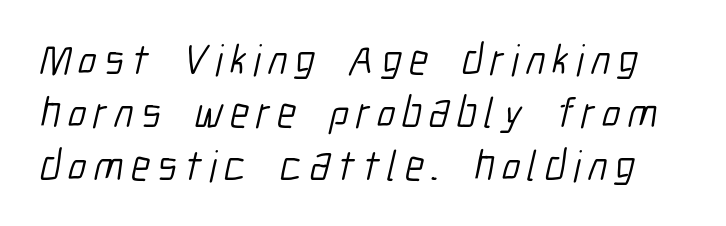
Type without underlining. Are there feet on the stems? There aren't — it's a sans. Vertical stems look standard width or narrower in stroke. Spacing verdict: proportional, widths tailored to each character.
